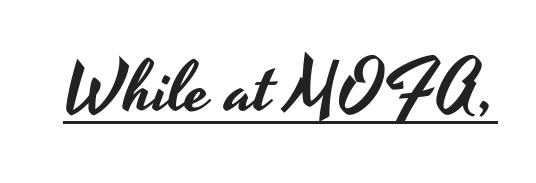
{"serif": "no", "width": "wide", "stroke_contrast": "low", "x_height": "small", "monospaced": "no", "underline": "yes", "letter_spacing": "normal", "letter_spacing_em": 0.0, "glyph_px": 71}
